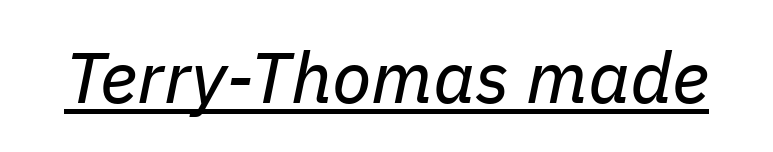
Honestly, the letter spacing is just normal — you wouldn't notice it. Decoration check: the copy is underlined. A typesetter would call this proportional, since set widths differ per character. Posture: slanted.
